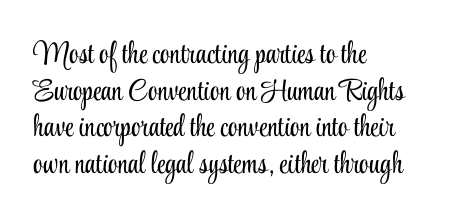
Q: Is the text bold? A: No.
Q: Is the text italic (slanted)? A: Yes.
Q: Is the typeface a serif or a sans-serif typeface? A: Serif.
Q: Is the text underlined? A: No.
Q: How is the paragraph aligned? A: Left-aligned.
Q: Is the spacing between letters normal or unusually wide? A: Normal.
Q: Width (condensed, normal, or wide)? A: Condensed.
Q: Stroke contrast? A: Low.
Q: x-height? A: Small.
Q: Monospaced? A: No.
